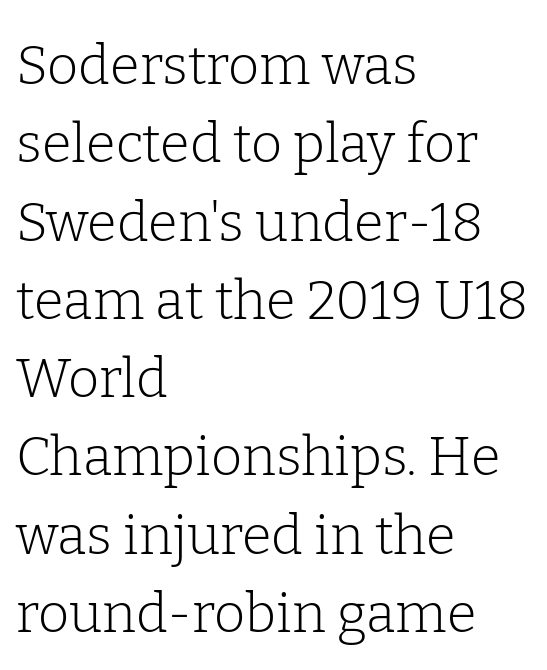
{"serif": "yes", "italic": "no", "bold": "no", "weight": "light", "width": "normal", "stroke_contrast": "low", "x_height": "medium", "monospaced": "no", "underline": "no", "align": "left", "line_spacing": "normal", "line_spacing_ratio": 1.45, "letter_spacing": "normal", "letter_spacing_em": 0.0, "glyph_px": 54}
